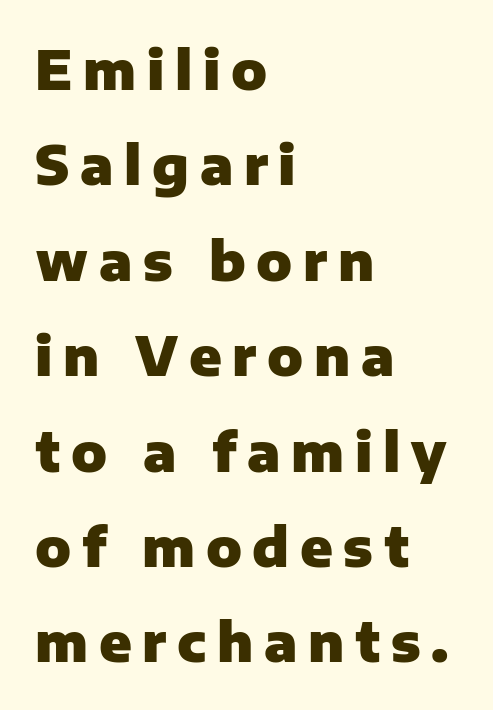
{"serif": "no", "italic": "no", "bold": "yes", "weight": "heavy", "width": "normal", "stroke_contrast": "low", "x_height": "medium", "monospaced": "no", "underline": "no", "align": "left", "line_spacing_ratio": 1.8, "letter_spacing": "wide", "letter_spacing_em": 0.2, "glyph_px": 53}
